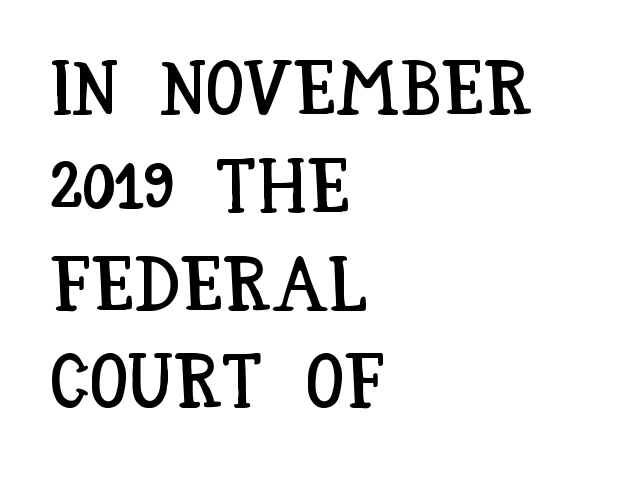
{"italic": "no", "width": "condensed", "stroke_contrast": "low", "x_height": "large", "monospaced": "no", "underline": "no", "align": "left", "line_spacing": "normal", "line_spacing_ratio": 1.27, "letter_spacing": "normal", "letter_spacing_em": 0.0, "glyph_px": 77}
